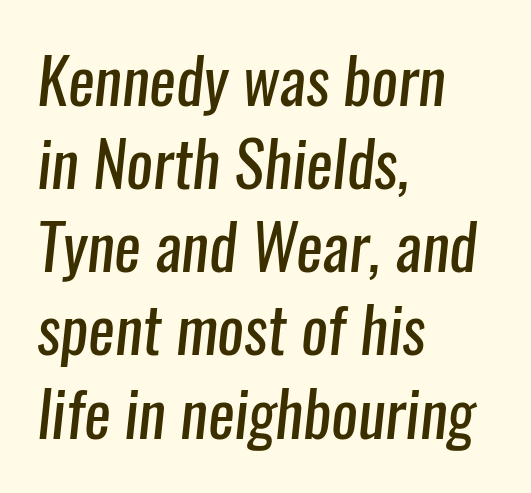
Unbolded letterforms with no extra heft. Typographically, this falls in the sans-serif category. Alignment: flush left. Rows of type keep a routine distance in the vertical direction. Compared with typical body copy, the letter spacing here is the same. Plain, unruled lines of type.
